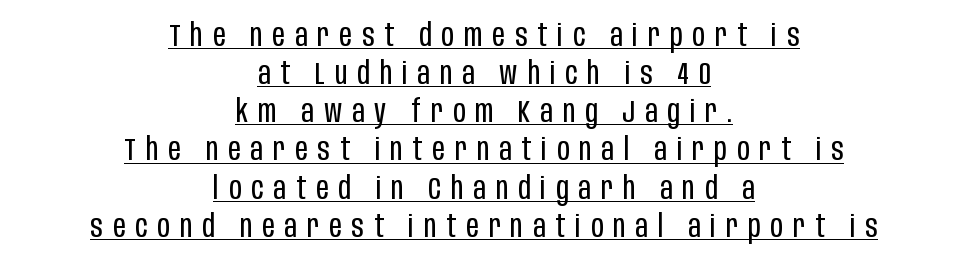
The face used here is proportionally spaced, like ordinary book or web type. The typeface has the unassuming heft of standard copy or less. Does extra space separate the letters? Yes, quite a lot of it. Ascenders rise straight up at ninety degrees. Stroke terminals: plain, sans-serif. The whitespace from short lines is split evenly between both sides.
